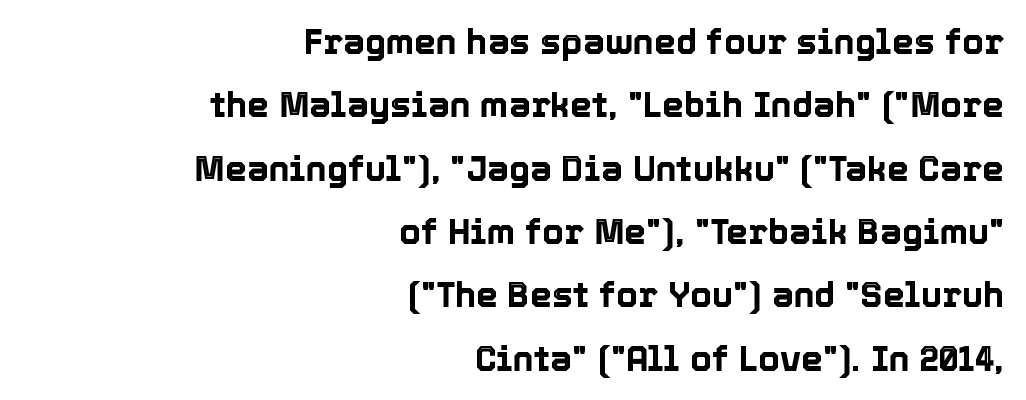
The image shows 35 px text type, upright; set right-aligned, line spacing 1.81x, normal letter spacing, not underlined; a medium x-height.
